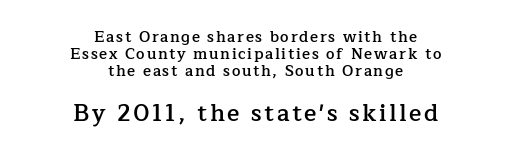
The image shows 23 px text type, upright; set centered, tight line spacing (1.15x), not underlined; the second (bottom) block is 1.53x larger.
